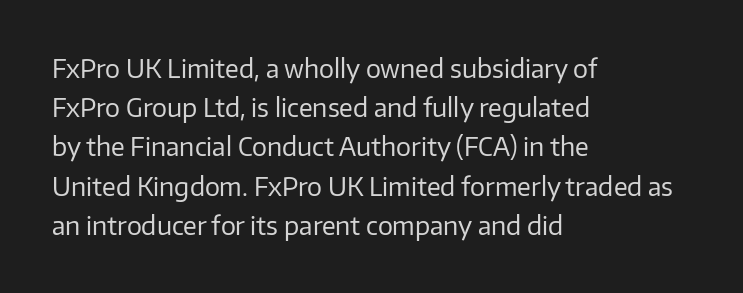
The image shows 25 px text type, upright; set left-aligned, normal line spacing (1.57x), normal letter spacing, not underlined.
